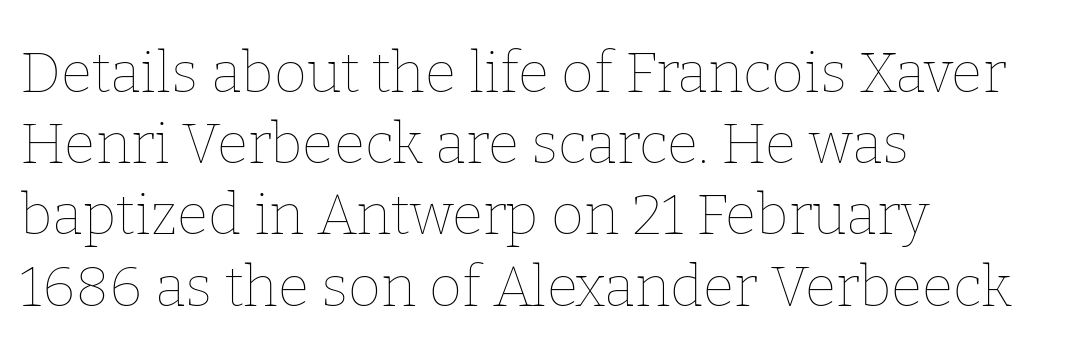
{"italic": "no", "bold": "no", "weight": "thin", "width": "normal", "stroke_contrast": "low", "x_height": "medium", "monospaced": "no", "underline": "no", "align": "left", "line_spacing": "normal", "line_spacing_ratio": 1.25, "letter_spacing": "normal", "letter_spacing_em": 0.0, "glyph_px": 57}
